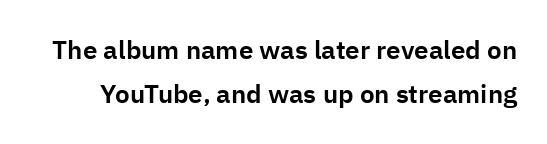
Every stem runs plumb, perpendicular to the baseline. The vertical gap from one line to the next is medium. The specimen omits any rule beneath the text block's lines. Default kerning and tracking; the words read as compact shapes.
